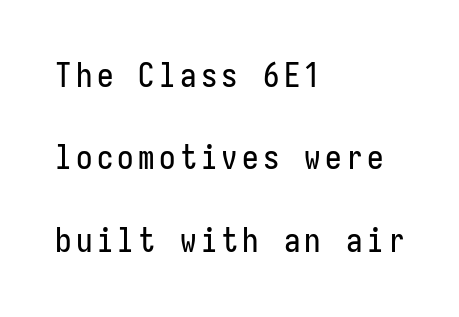
The compositor pushed each line to the left boundary. In terms of letterform style, serifs are entirely absent. The space between consecutive lines is lavish. The letters stand upright; this is a roman face. The strip under each line holds only bare page.
